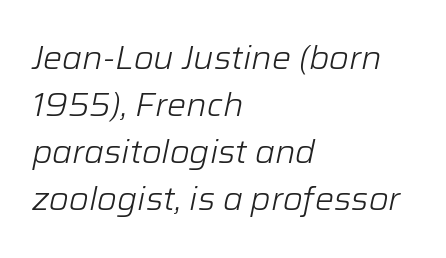
Q: Is the text bold? A: No.
Q: Is the text italic (slanted)? A: Yes, it leans right by about 12 degrees.
Q: Is the text underlined? A: No.
Q: How is the paragraph aligned? A: Left-aligned.
Q: Is the spacing between letters normal or unusually wide? A: Normal.
Q: Is the spacing between lines tight, normal or loose? A: Normal.
Q: Width (condensed, normal, or wide)? A: Normal.
Q: Stroke contrast? A: Low.
Q: x-height? A: Medium.
Q: Monospaced? A: No.
